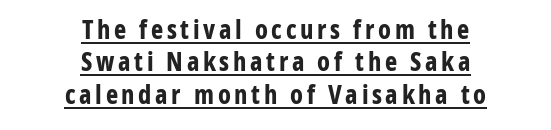
{"italic": "no", "bold": "yes", "underline": "yes", "align": "center", "line_spacing": "normal", "line_spacing_ratio": 1.25, "glyph_px": 26}
